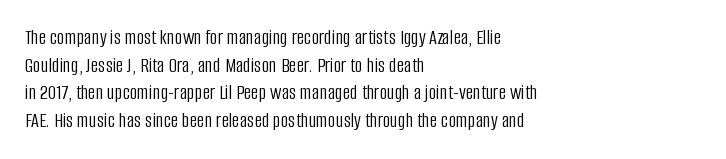
Q: Is the text bold? A: No.
Q: Is the text italic (slanted)? A: No, it is upright.
Q: Is the text underlined? A: No.
Q: How is the paragraph aligned? A: Left-aligned.
Q: Is the spacing between letters normal or unusually wide? A: Normal.
Q: Is the spacing between lines tight, normal or loose? A: Normal.
